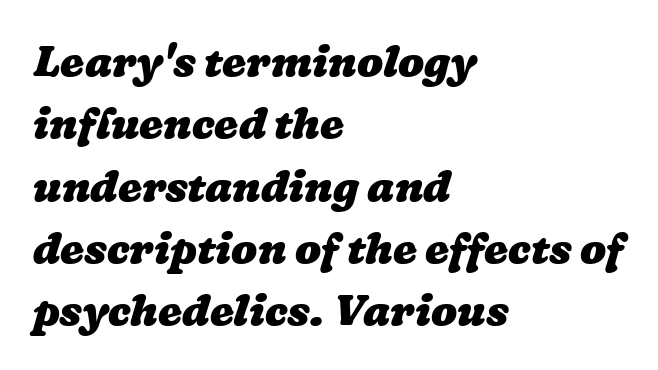
The image shows 43 px heavy, wide type; set left-aligned, normal line spacing (1.45x), normal letter spacing, not underlined; low stroke contrast and a medium x-height.
